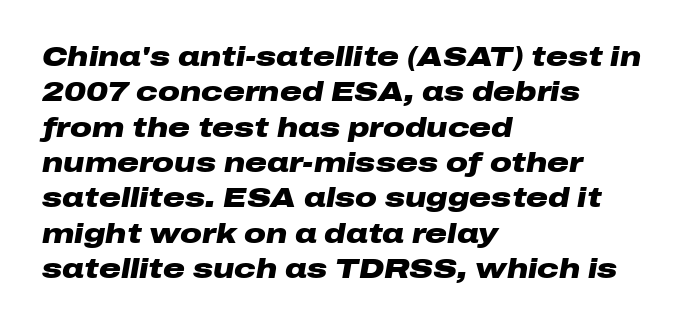
Q: Is the text bold? A: Yes.
Q: Is the text italic (slanted)? A: Yes, it leans right by about 10 degrees.
Q: Is the text underlined? A: No.
Q: How is the paragraph aligned? A: Left-aligned.
Q: Is the spacing between letters normal or unusually wide? A: Normal.
Q: Is the spacing between lines tight, normal or loose? A: Normal.
